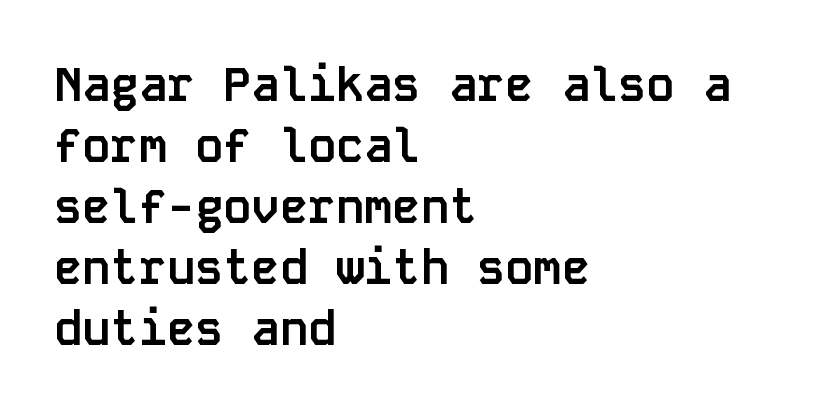
{"serif": "no", "italic": "no", "bold": "yes", "weight": "semibold", "width": "normal", "stroke_contrast": "low", "x_height": "large", "monospaced": "yes", "underline": "no", "align": "left", "line_spacing": "normal", "line_spacing_ratio": 1.3, "letter_spacing": "normal", "letter_spacing_em": 0.0, "glyph_px": 47}
